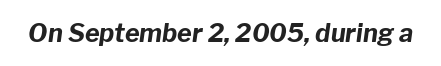
The image shows 25 px bold type, italic (leaning right); set normal letter spacing, not underlined.
